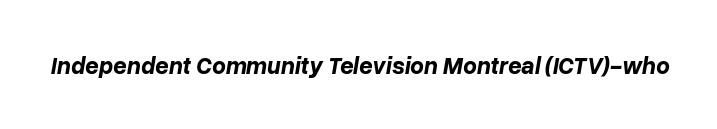
The image shows 24 px bold type, italic (leaning right); set normal letter spacing, not underlined.
